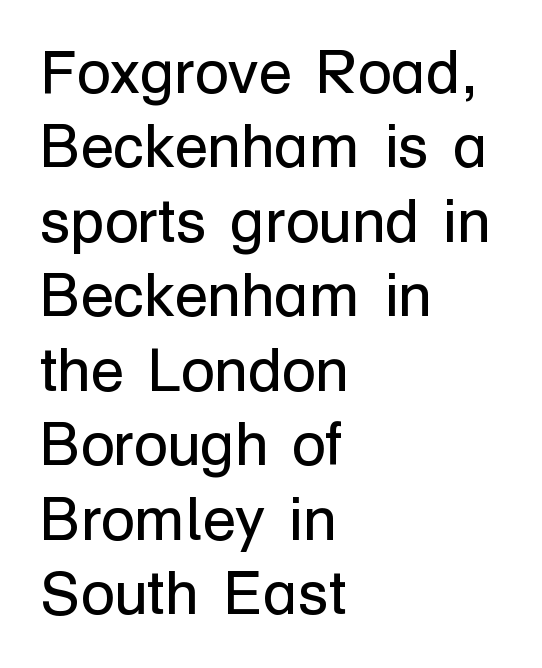
The image shows 61 px regular-weight sans-serif type, upright; set left-aligned, line spacing 1.22x, normal letter spacing, not underlined; low stroke contrast and a medium x-height.
